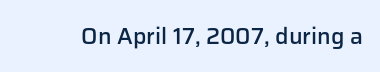
No extra tracking has been applied to these lines. The area under the type is left untouched. Weight: semibold (demi). If you drew a line through each stem, it would be perfectly vertical.
